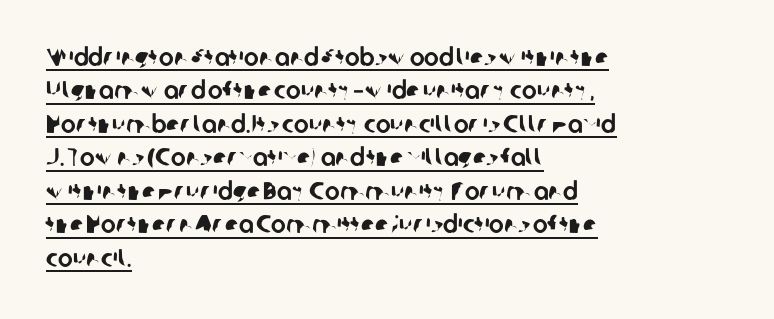
{"underline": "yes", "align": "left", "line_spacing": "normal", "line_spacing_ratio": 1.34, "letter_spacing": "normal", "letter_spacing_em": 0.0, "glyph_px": 25}
